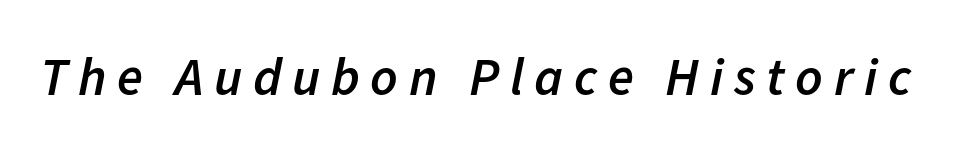
The image shows 53 px semibold type, italic (leaning right); set unusually wide letter spacing (+0.2 em), not underlined; low stroke contrast and a medium x-height.
